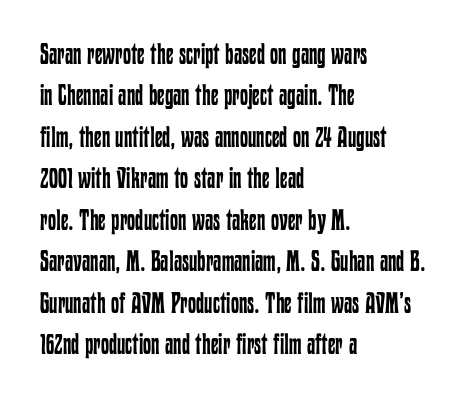
A light-to-regular cut is what we see here. Here the designer chose a conventional face with non-uniform glyph widths. Italic: no, the glyphs are upright roman. A student would call this left alignment; a typographer would say flush left, rag right. No extra tracking has been applied to these lines. Notice how descenders clear the ascenders below comfortably — that's standard leading.
